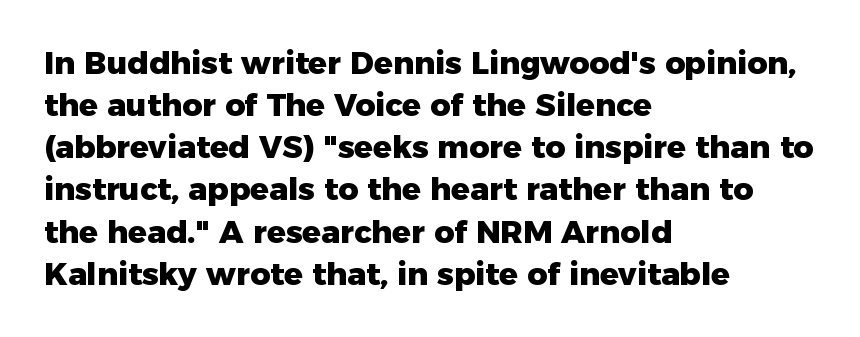
{"serif": "no", "italic": "no", "bold": "yes", "weight": "heavy", "width": "normal", "stroke_contrast": "low", "x_height": "medium", "monospaced": "no", "underline": "no", "align": "left", "line_spacing": "normal", "line_spacing_ratio": 1.36, "letter_spacing": "normal", "letter_spacing_em": 0.0, "glyph_px": 31}
